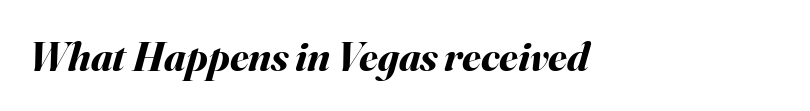
The image shows 42 px bold type, italic (leaning right); set left-aligned, normal letter spacing, not underlined; medium stroke contrast and a small x-height.
